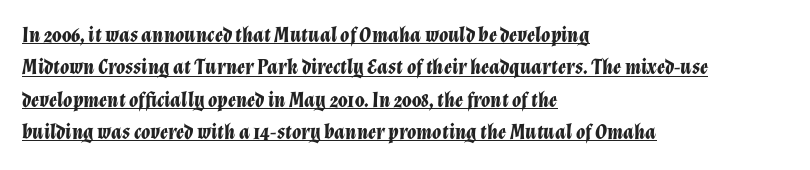
The image shows 21 px bold type, italic (leaning right); set left-aligned, normal line spacing (1.54x), normal letter spacing, underlined.
